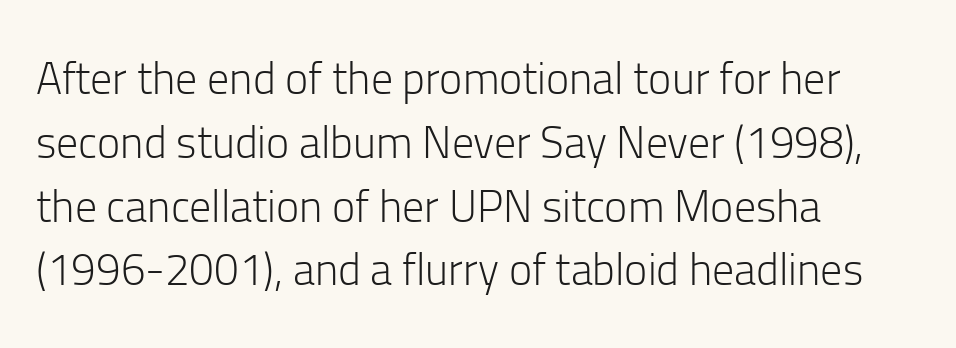
{"serif": "no", "italic": "no", "bold": "no", "weight": "light", "width": "normal", "stroke_contrast": "low", "x_height": "medium", "monospaced": "no", "underline": "no", "align": "left", "line_spacing": "normal", "line_spacing_ratio": 1.45, "letter_spacing": "normal", "letter_spacing_em": 0.0, "glyph_px": 44}
